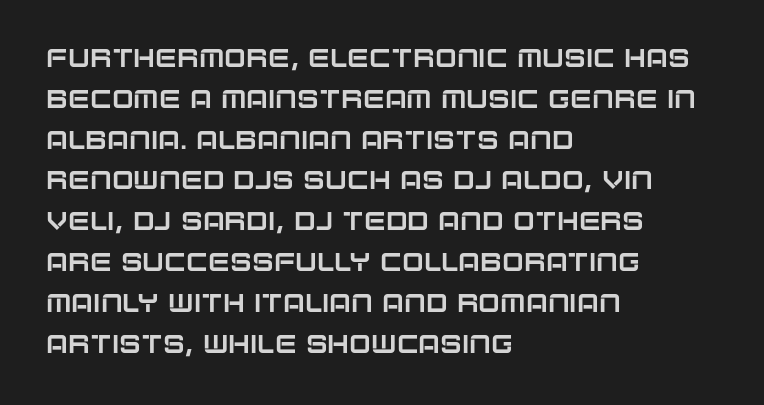
The image shows 26 px text type, upright; set left-aligned, normal line spacing (1.57x), normal letter spacing, not underlined.
